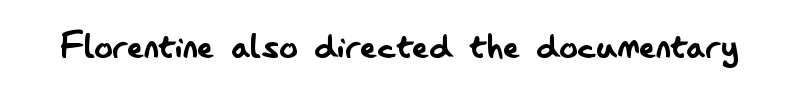
{"serif": "no", "italic": "no", "bold": "no", "weight": "regular", "width": "condensed", "stroke_contrast": "low", "x_height": "small", "monospaced": "no", "underline": "no", "letter_spacing": "normal", "letter_spacing_em": 0.0, "glyph_px": 45}
